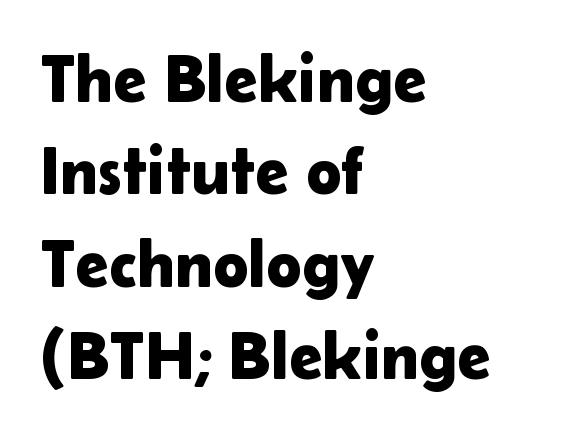
Q: Is the text italic (slanted)? A: No, it is upright.
Q: Is the typeface a serif or a sans-serif typeface? A: Sans-serif.
Q: Is the text underlined? A: No.
Q: How is the paragraph aligned? A: Left-aligned.
Q: Is the spacing between letters normal or unusually wide? A: Normal.
Q: Is the spacing between lines tight, normal or loose? A: Normal.
Q: Width (condensed, normal, or wide)? A: Normal.
Q: Stroke contrast? A: Low.
Q: x-height? A: Medium.
Q: Monospaced? A: No.
